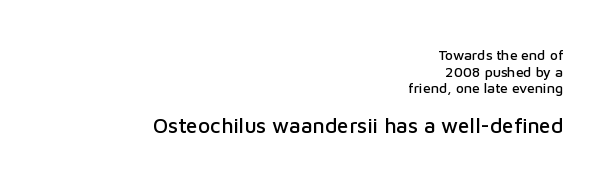
{"italic": "no", "underline": "no", "align": "right", "line_spacing_ratio": 1.18, "letter_spacing": "normal", "letter_spacing_em": 0.0, "larger_block": "second", "size_ratio": 1.5, "glyph_px": 21}
